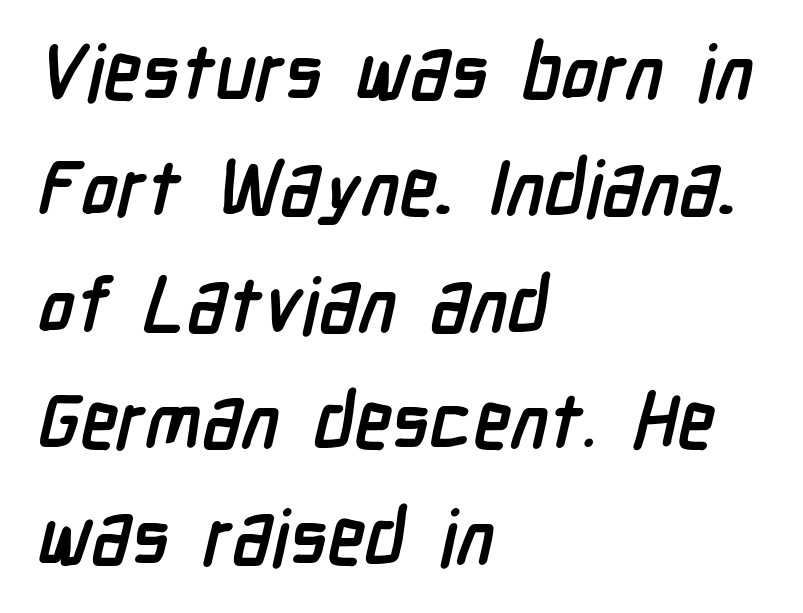
The compositor pushed each line to the left boundary. Nothing sits at the stroke ends, so this counts as sans-serif. How heavy is the stroke? Heavy — this is a bold. Characters follow at the spacing the type designer built in. If you measured baseline to baseline, you'd find a middling distance. Bare-footed words on every line.
